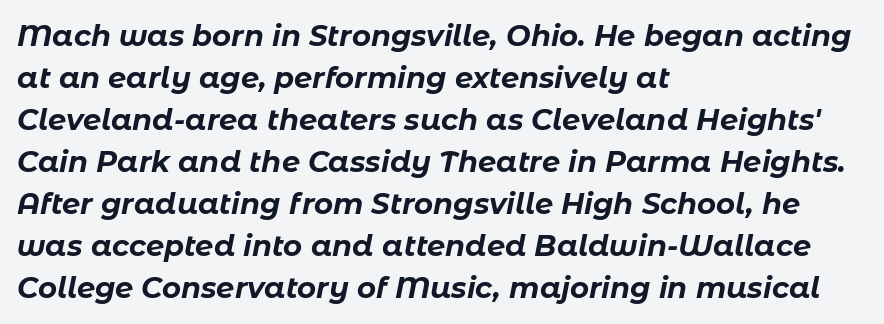
The image shows 29 px bold type, italic (leaning right); set left-aligned, normal line spacing (1.45x), normal letter spacing, not underlined; low stroke contrast and a medium x-height.
